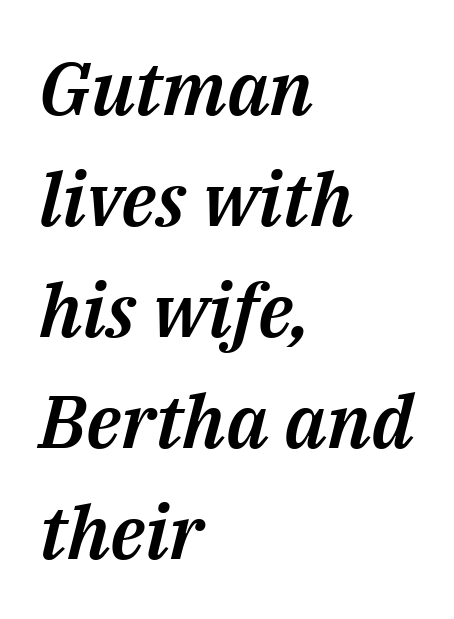
{"italic": "yes", "lean": "right", "slant_degrees": 14, "width": "normal", "stroke_contrast": "medium", "x_height": "medium", "monospaced": "no", "underline": "no", "align": "left", "line_spacing": "normal", "line_spacing_ratio": 1.5, "letter_spacing": "normal", "letter_spacing_em": 0.0, "glyph_px": 74}
